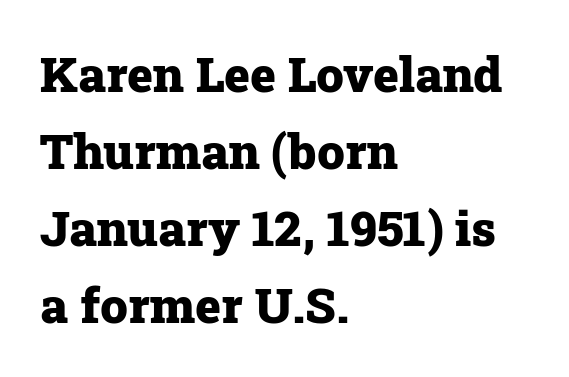
The image shows 49 px heavy serif type, upright; set left-aligned, normal line spacing (1.57x), normal letter spacing, not underlined; low stroke contrast and a medium x-height.
